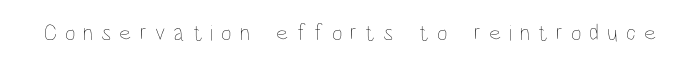
{"italic": "no", "bold": "no", "underline": "no", "letter_spacing": "wide", "letter_spacing_em": 0.35, "glyph_px": 23}
